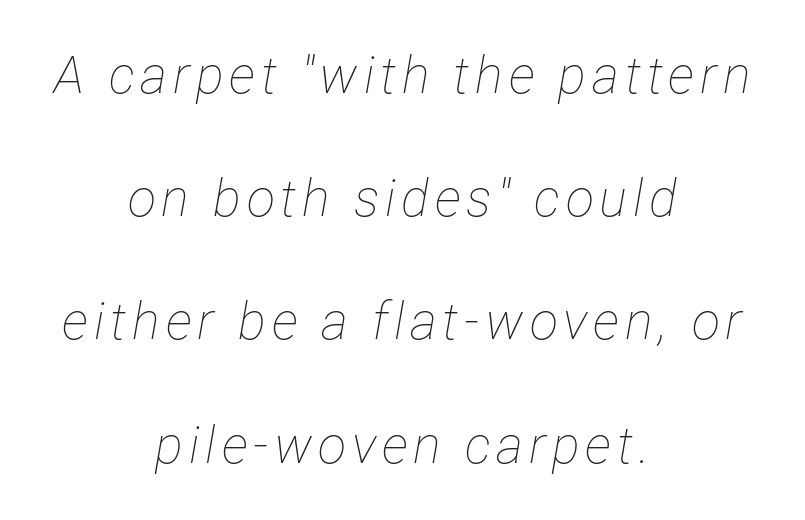
The image shows 52 px thin, condensed type, italic (leaning right); set centered, loose line spacing (2.37x), not underlined; low stroke contrast and a medium x-height.
